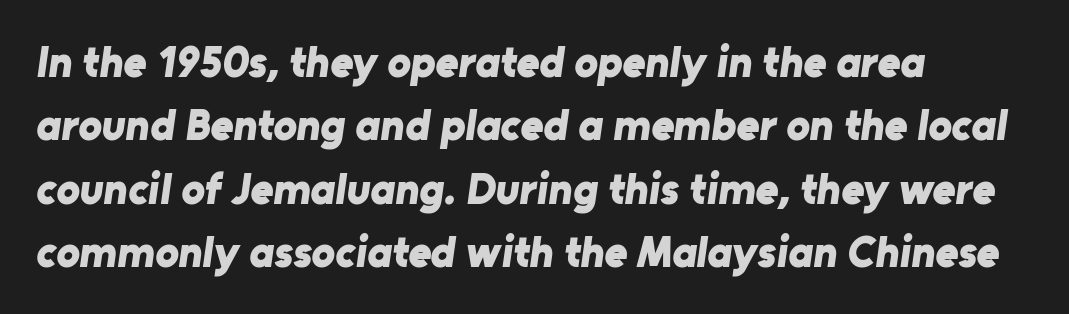
The typeface chosen for these lines omits serifs. The rendering keeps characters at their native spacing. A typesetter would call this proportional, since set widths differ per character. Horizontal bands of white between lines are of average thickness. Check the space under the baseline: it is left empty.
